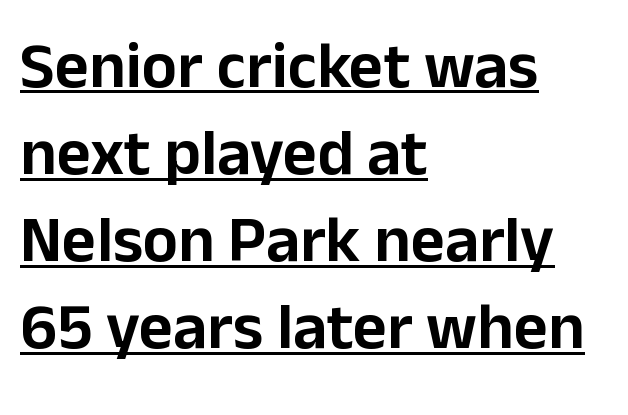
The image shows 66 px sans-serif type, upright; set left-aligned, normal line spacing (1.32x), normal letter spacing, underlined; low stroke contrast and a medium x-height.
